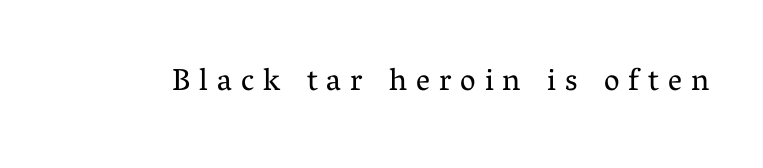
The image shows 31 px regular-weight serif type, upright; set unusually wide letter spacing (+0.29 em), not underlined; medium stroke contrast and a medium x-height.
